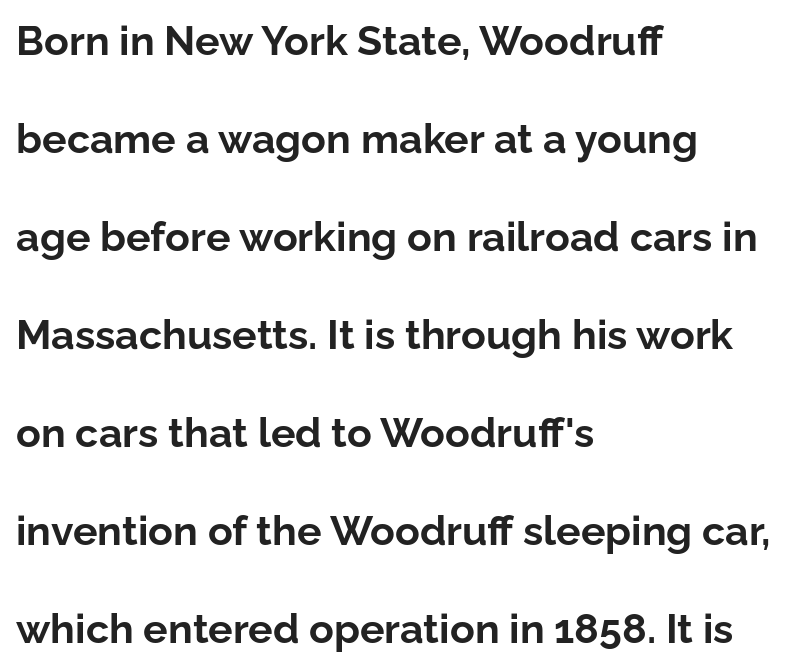
Q: Is the text bold? A: Yes.
Q: Is the text italic (slanted)? A: No, it is upright.
Q: Is the typeface a serif or a sans-serif typeface? A: Sans-serif.
Q: Is the text underlined? A: No.
Q: How is the paragraph aligned? A: Left-aligned.
Q: Is the spacing between letters normal or unusually wide? A: Normal.
Q: Is the spacing between lines tight, normal or loose? A: Loose.
Q: Width (condensed, normal, or wide)? A: Normal.
Q: Stroke contrast? A: Low.
Q: x-height? A: Medium.
Q: Monospaced? A: No.
